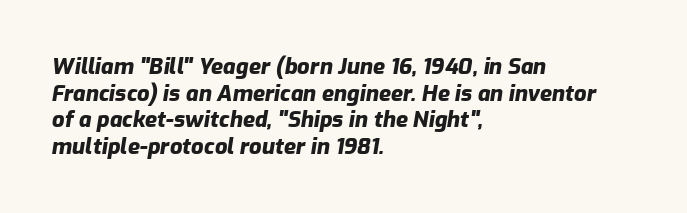
{"italic": "yes", "lean": "right", "slant_degrees": 9, "bold": "yes", "underline": "no", "align": "left", "line_spacing_ratio": 1.21, "letter_spacing": "normal", "letter_spacing_em": 0.0, "glyph_px": 22}
